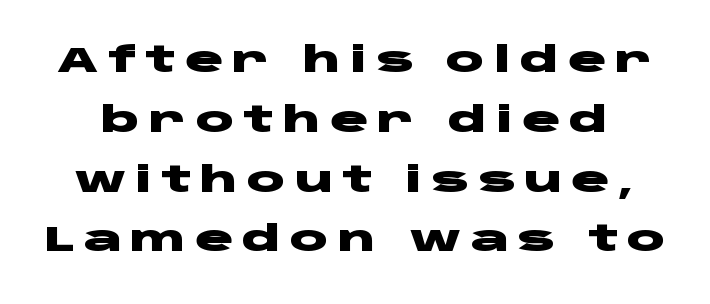
The image shows 36 px heavy, wide sans-serif type, upright; set normal line spacing (1.66x), unusually wide letter spacing (+0.24 em), not underlined; low stroke contrast and a large x-height.
